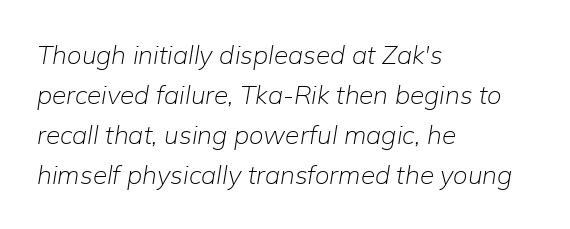
The space directly below the letters is spotless. Is there much room between lines? A standard amount, neither cramped nor airy. Stroke mass is kept to a normal reading level or below. This rendering leaves character spacing at its baseline value. The glyphs look as if they've been sheared to an angle.
